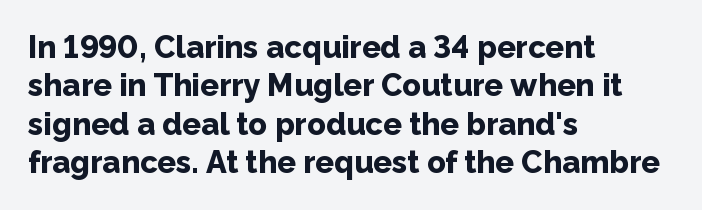
{"serif": "no", "italic": "no", "bold": "yes", "weight": "bold", "width": "normal", "stroke_contrast": "low", "x_height": "medium", "monospaced": "no", "underline": "no", "align": "left", "line_spacing_ratio": 1.24, "letter_spacing": "normal", "letter_spacing_em": 0.0, "glyph_px": 31}
